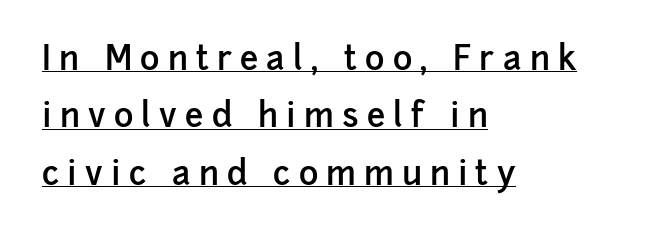
{"serif": "no", "italic": "no", "bold": "semi", "weight": "semibold", "width": "normal", "stroke_contrast": "low", "x_height": "medium", "monospaced": "no", "underline": "yes", "align": "left", "line_spacing_ratio": 1.74, "letter_spacing": "wide", "letter_spacing_em": 0.25, "glyph_px": 33}
